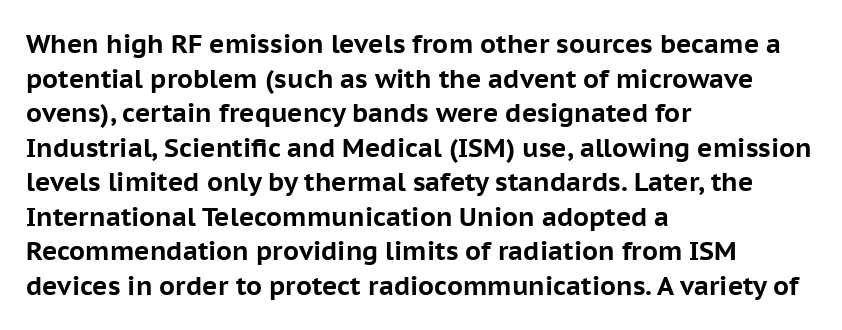
Q: Is the text bold? A: Yes.
Q: Is the text italic (slanted)? A: No, it is upright.
Q: Is the text underlined? A: No.
Q: How is the paragraph aligned? A: Left-aligned.
Q: Is the spacing between letters normal or unusually wide? A: Normal.
Q: Is the spacing between lines tight, normal or loose? A: Normal.
